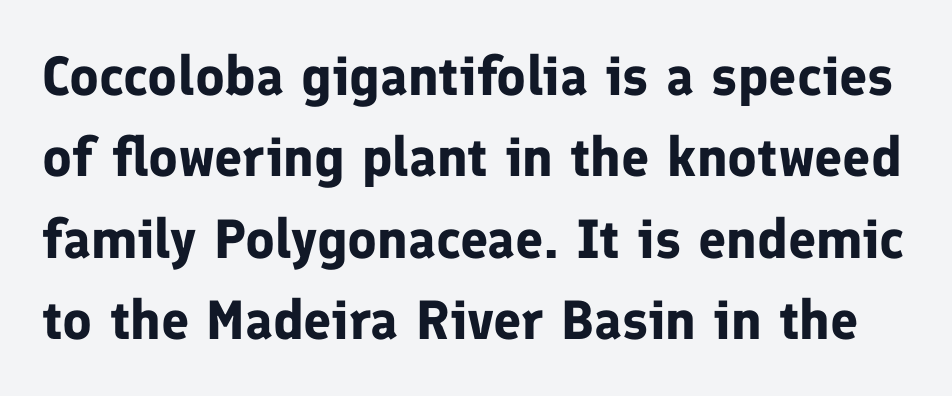
{"serif": "no", "italic": "no", "bold": "yes", "weight": "bold", "width": "normal", "stroke_contrast": "low", "x_height": "medium", "monospaced": "no", "underline": "no", "line_spacing": "normal", "line_spacing_ratio": 1.48, "letter_spacing": "normal", "letter_spacing_em": 0.0, "glyph_px": 55}
